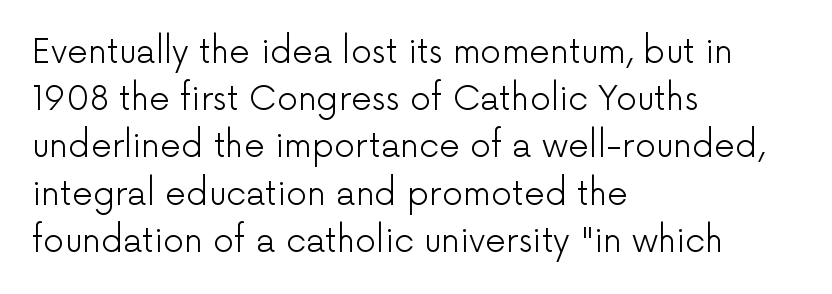
Q: Is the text bold? A: No.
Q: Is the text italic (slanted)? A: No, it is upright.
Q: Is the typeface a serif or a sans-serif typeface? A: Sans-serif.
Q: Is the text underlined? A: No.
Q: How is the paragraph aligned? A: Left-aligned.
Q: Is the spacing between letters normal or unusually wide? A: Normal.
Q: Is the spacing between lines tight, normal or loose? A: Normal.
Q: Width (condensed, normal, or wide)? A: Normal.
Q: Stroke contrast? A: Low.
Q: x-height? A: Medium.
Q: Monospaced? A: No.
